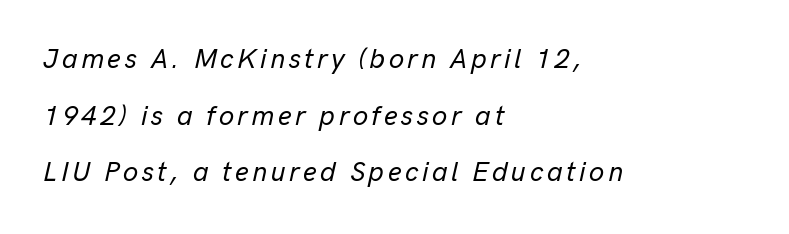
{"italic": "yes", "lean": "right", "slant_degrees": 13, "underline": "no", "align": "left", "line_spacing": "loose", "line_spacing_ratio": 2.1, "glyph_px": 27}
